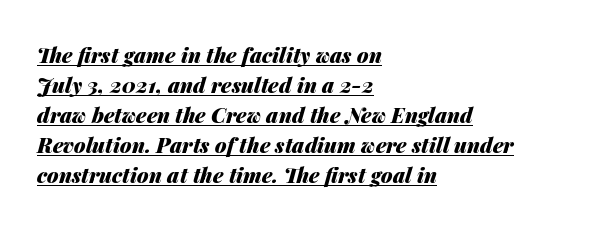
{"italic": "yes", "lean": "right", "slant_degrees": 14, "bold": "yes", "underline": "yes", "align": "left", "line_spacing": "normal", "line_spacing_ratio": 1.43, "letter_spacing": "normal", "letter_spacing_em": 0.0, "glyph_px": 21}
